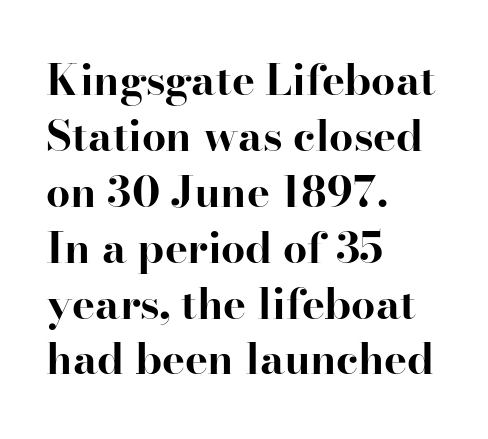
The image shows 43 px bold serif type, upright; set left-aligned, normal line spacing (1.3x), normal letter spacing, not underlined; high stroke contrast and a small x-height.
